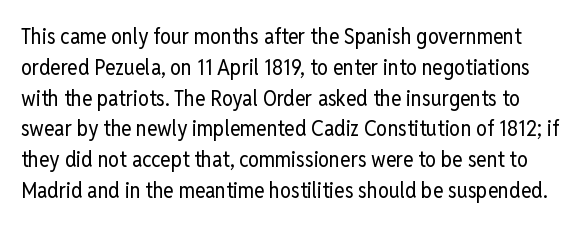
{"italic": "no", "bold": "no", "underline": "no", "line_spacing": "normal", "line_spacing_ratio": 1.4, "letter_spacing": "normal", "letter_spacing_em": 0.0, "glyph_px": 22}
